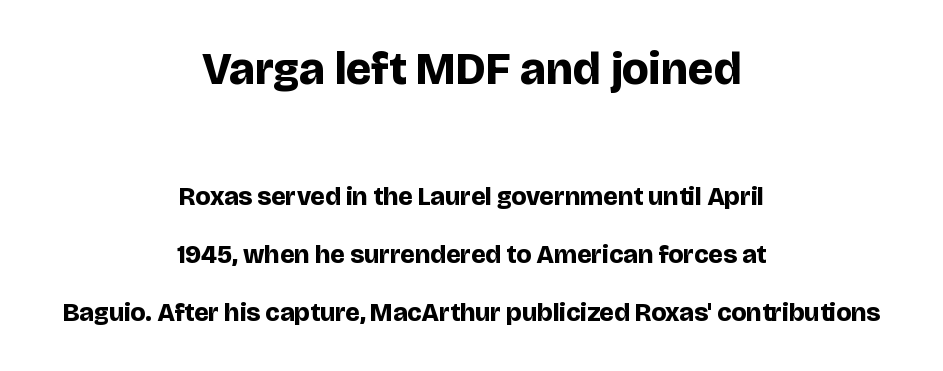
The image shows 46 px bold sans-serif type, upright; set centered, loose line spacing (2.23x), normal letter spacing, not underlined; the first (top) block is 1.77x larger; low stroke contrast and a large x-height.
